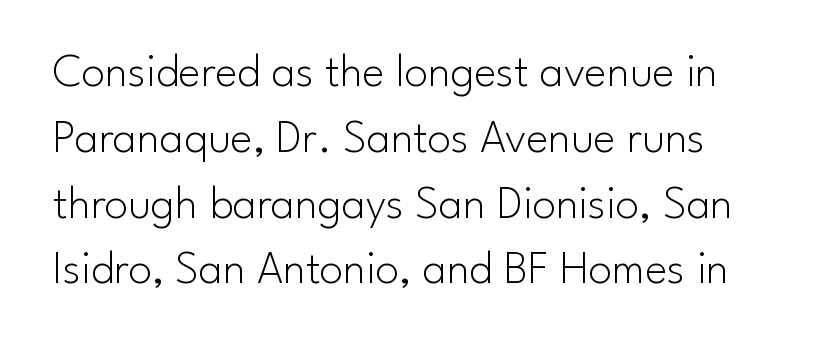
The image shows 47 px light sans-serif type, upright; set normal line spacing (1.4x), normal letter spacing, not underlined; low stroke contrast and a small x-height.
